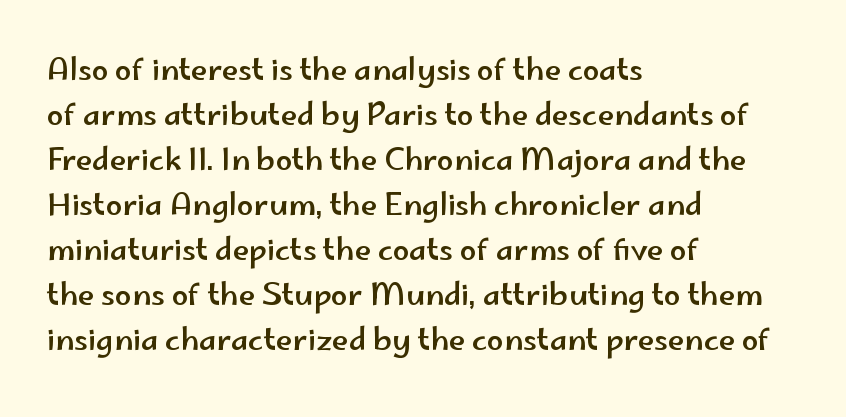
Q: Is the text italic (slanted)? A: No, it is upright.
Q: Is the typeface a serif or a sans-serif typeface? A: Sans-serif.
Q: Is the text underlined? A: No.
Q: How is the paragraph aligned? A: Left-aligned.
Q: Is the spacing between letters normal or unusually wide? A: Normal.
Q: Is the spacing between lines tight, normal or loose? A: Normal.
Q: Width (condensed, normal, or wide)? A: Wide.
Q: Stroke contrast? A: Low.
Q: x-height? A: Small.
Q: Monospaced? A: No.
